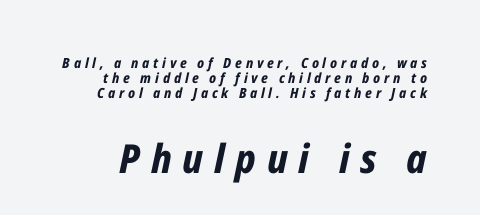
The image shows 40 px bold, condensed type, italic (leaning right); set tight line spacing (1.06x), unusually wide letter spacing (+0.27 em), not underlined; the second (bottom) block is 2.86x larger; low stroke contrast and a medium x-height.
